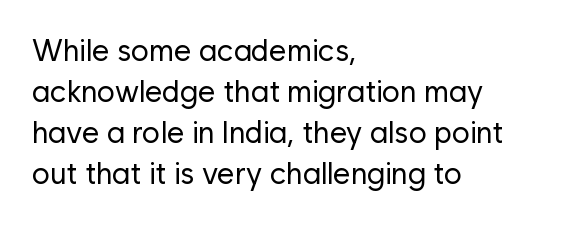
{"serif": "no", "italic": "no", "bold": "no", "weight": "regular", "width": "normal", "stroke_contrast": "low", "x_height": "medium", "monospaced": "no", "underline": "no", "align": "left", "line_spacing": "normal", "line_spacing_ratio": 1.37, "letter_spacing": "normal", "letter_spacing_em": 0.0, "glyph_px": 30}
